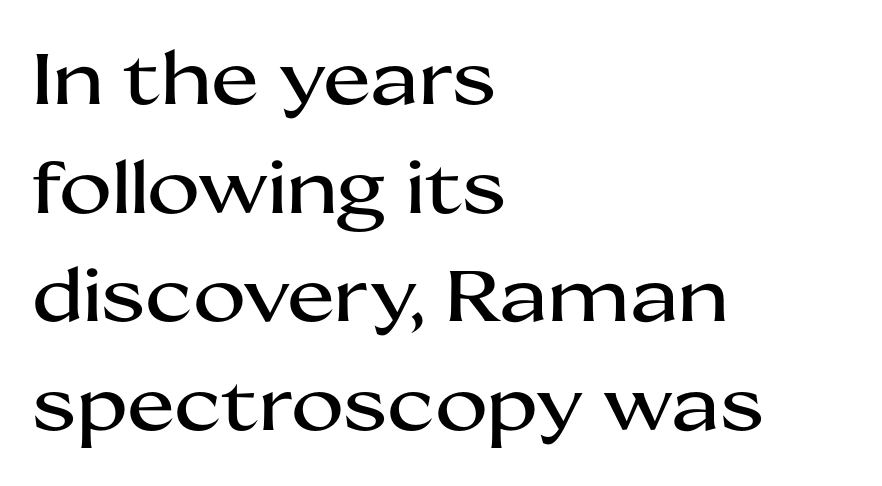
The image shows 72 px wide type, upright; set left-aligned, normal line spacing (1.51x), normal letter spacing, not underlined; medium stroke contrast and a medium x-height.
